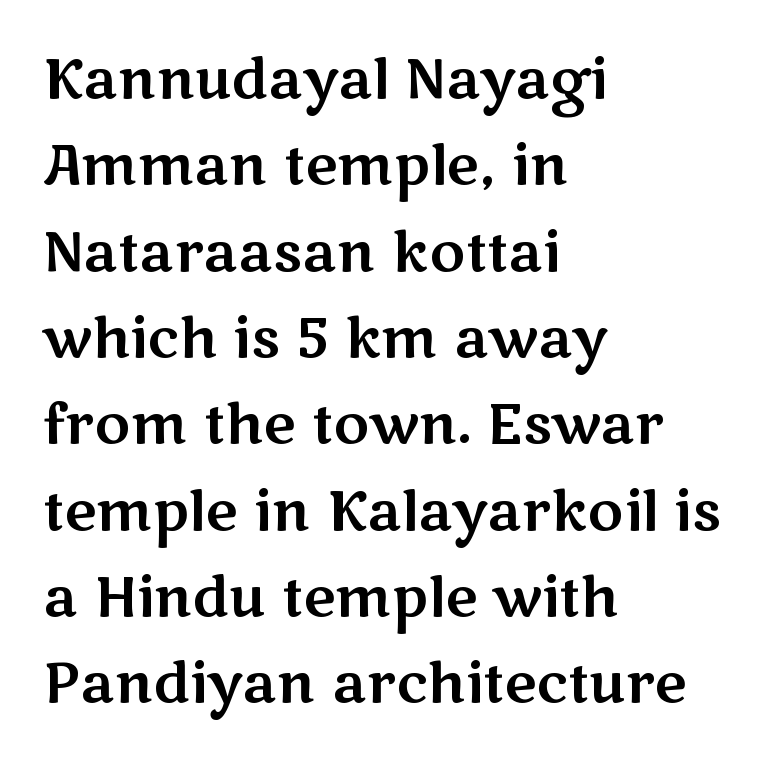
The image shows 55 px wide sans-serif type, upright; set left-aligned, normal line spacing (1.57x), normal letter spacing, not underlined; medium stroke contrast and a medium x-height.
